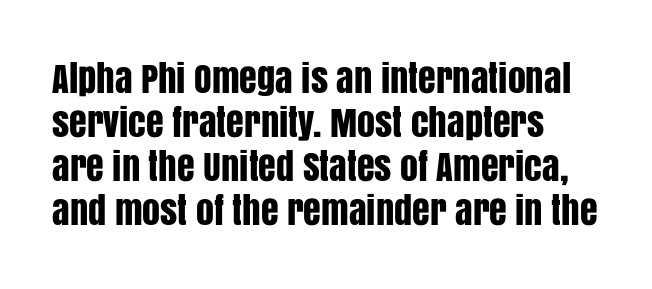
Q: Is the text italic (slanted)? A: No, it is upright.
Q: Is the typeface a serif or a sans-serif typeface? A: Sans-serif.
Q: Is the text underlined? A: No.
Q: How is the paragraph aligned? A: Left-aligned.
Q: Is the spacing between letters normal or unusually wide? A: Normal.
Q: Width (condensed, normal, or wide)? A: Condensed.
Q: Stroke contrast? A: Low.
Q: x-height? A: Large.
Q: Monospaced? A: No.
